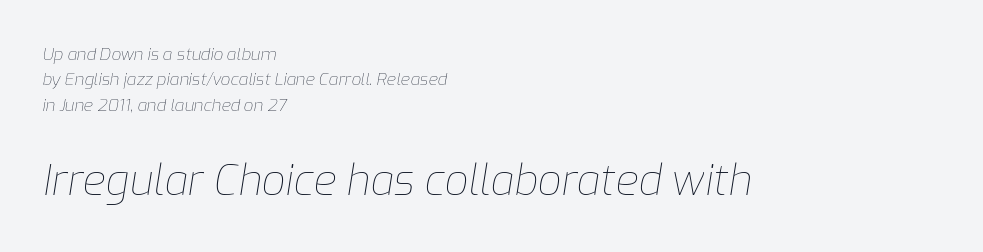
The image shows 42 px thin type, italic (leaning right); set left-aligned, normal line spacing (1.5x), normal letter spacing, not underlined; the second (bottom) block is 2.47x larger; low stroke contrast and a medium x-height.
